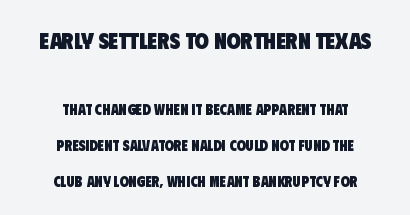
{"bold": "yes", "underline": "no", "align": "center", "line_spacing": "loose", "line_spacing_ratio": 2.4, "letter_spacing": "normal", "letter_spacing_em": 0.0, "larger_block": "first", "size_ratio": 1.53, "glyph_px": 23}
